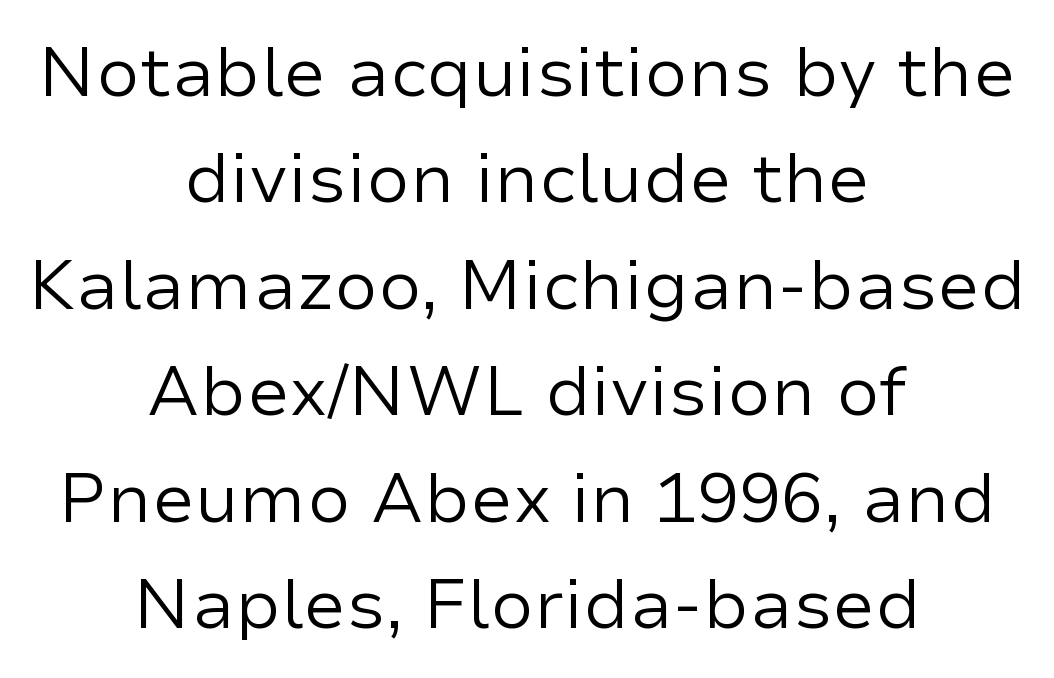
Honestly, the letter spacing is just normal — you wouldn't notice it. The text block is weighted toward neither margin, spreading evenly from the middle. Does the leading feel generous? No, just average. The lettering holds an erect, upright posture throughout. Is this a heavy cut? Hardly; it is regular or lighter. Only glyphs here, with clear space below each row.
